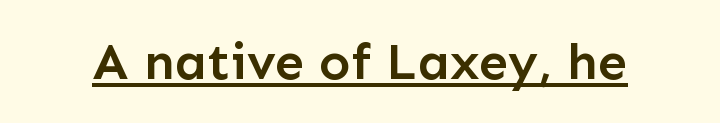
The image shows 52 px semibold sans-serif type, upright; set normal letter spacing, underlined; low stroke contrast and a medium x-height.
